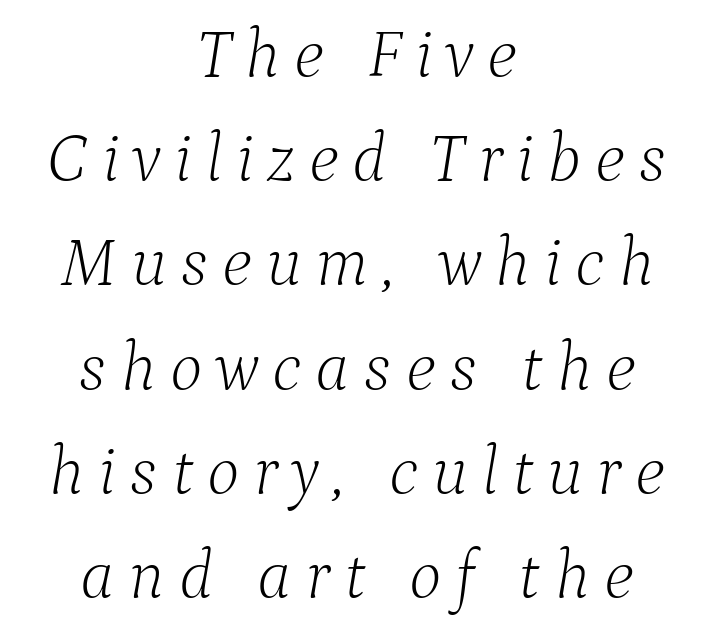
{"serif": "yes", "italic": "yes", "lean": "right", "slant_degrees": 9, "bold": "no", "weight": "light", "width": "normal", "stroke_contrast": "low", "x_height": "medium", "monospaced": "no", "underline": "no", "align": "center", "line_spacing": "normal", "line_spacing_ratio": 1.51, "letter_spacing": "wide", "letter_spacing_em": 0.2, "glyph_px": 69}
